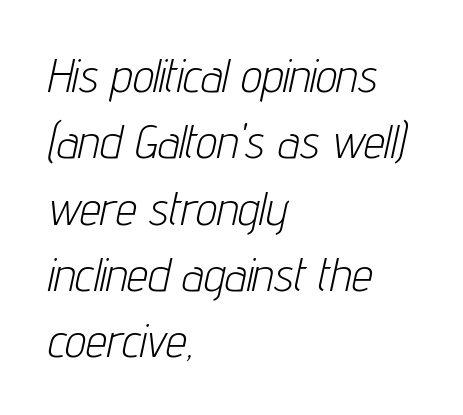
Is this a fixed-width face? No — the glyphs have proportional, varying widths. No word sits above an underline. Teacher's note: observe the even left margin — that is flush-left alignment. Every character sits at an angle, as italics do. A quiet, ordinary-to-light weight characterises the typeface. The leading is moderate, giving the passage an even texture.
